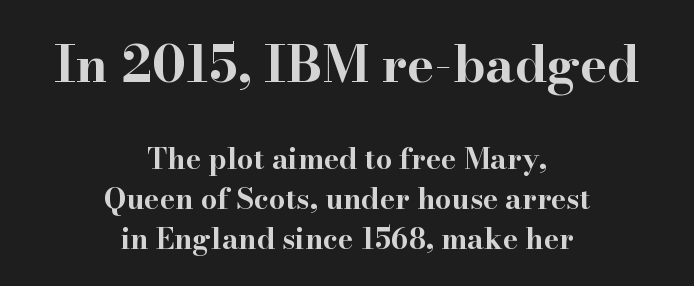
{"serif": "yes", "italic": "no", "bold": "yes", "weight": "bold", "width": "wide", "stroke_contrast": "high", "x_height": "small", "monospaced": "no", "underline": "no", "align": "center", "line_spacing": "normal", "line_spacing_ratio": 1.39, "letter_spacing": "normal", "letter_spacing_em": 0.0, "larger_block": "first", "size_ratio": 1.76, "glyph_px": 51}
